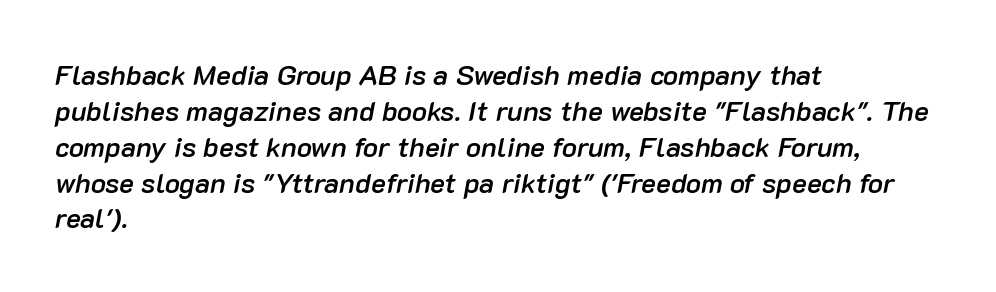
Q: Is the text bold? A: Semi-bold.
Q: Is the text italic (slanted)? A: Yes, it leans right by about 10 degrees.
Q: Is the text underlined? A: No.
Q: How is the paragraph aligned? A: Left-aligned.
Q: Is the spacing between letters normal or unusually wide? A: Normal.
Q: Is the spacing between lines tight, normal or loose? A: Normal.
Q: Width (condensed, normal, or wide)? A: Normal.
Q: Stroke contrast? A: Low.
Q: x-height? A: Medium.
Q: Monospaced? A: No.
